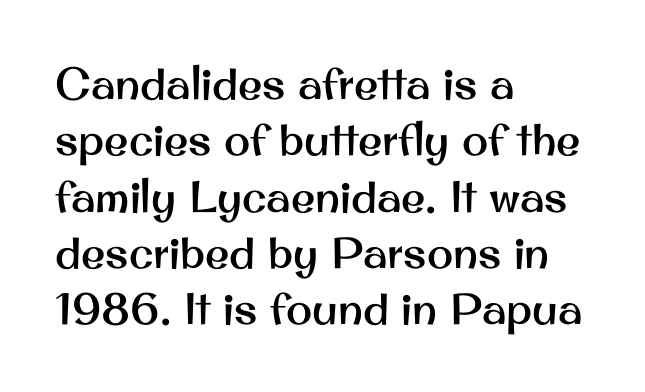
{"serif": "no", "italic": "no", "width": "normal", "stroke_contrast": "medium", "x_height": "small", "monospaced": "no", "underline": "no", "align": "left", "line_spacing": "normal", "line_spacing_ratio": 1.28, "letter_spacing": "normal", "letter_spacing_em": 0.0, "glyph_px": 44}
